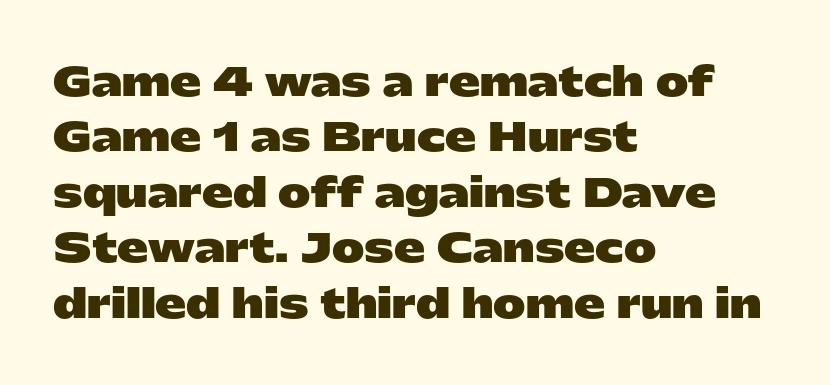
The image shows 39 px heavy, wide sans-serif type, upright; set left-aligned, normal line spacing (1.42x), normal letter spacing, not underlined; low stroke contrast and a medium x-height.
